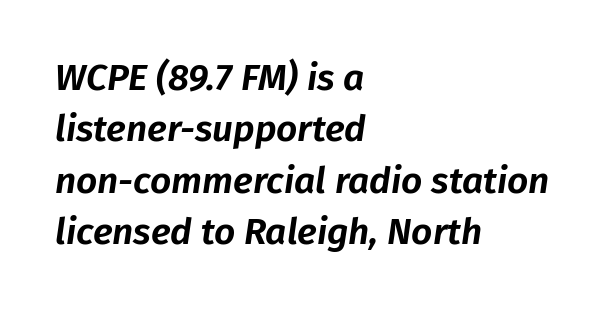
{"italic": "yes", "lean": "right", "slant_degrees": 8, "width": "normal", "stroke_contrast": "low", "x_height": "medium", "monospaced": "no", "underline": "no", "align": "left", "line_spacing": "normal", "line_spacing_ratio": 1.39, "letter_spacing": "normal", "letter_spacing_em": 0.0, "glyph_px": 37}
